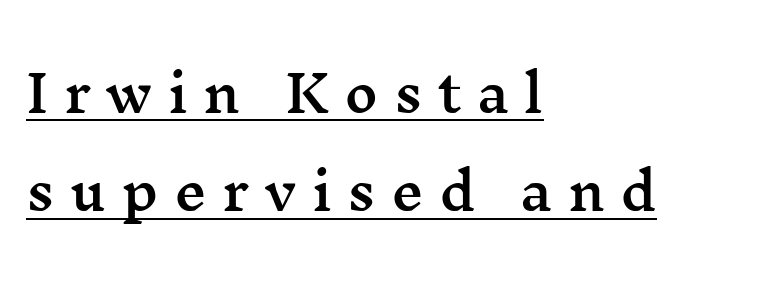
The image shows 51 px wide serif type, upright; set left-aligned, loose line spacing (1.93x), unusually wide letter spacing (+0.3 em), underlined; medium stroke contrast and a medium x-height.
